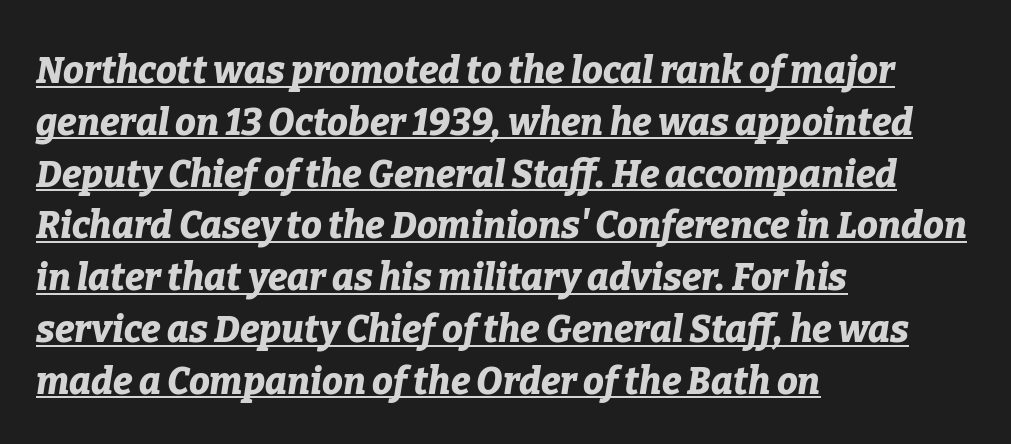
{"italic": "yes", "lean": "right", "slant_degrees": 9, "bold": "yes", "weight": "bold", "width": "normal", "stroke_contrast": "low", "x_height": "medium", "monospaced": "no", "underline": "yes", "align": "left", "line_spacing": "normal", "line_spacing_ratio": 1.4, "letter_spacing": "normal", "letter_spacing_em": 0.0, "glyph_px": 37}
